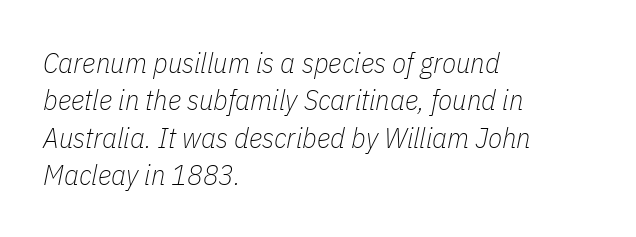
{"italic": "yes", "lean": "right", "slant_degrees": 11, "bold": "no", "weight": "thin", "width": "condensed", "stroke_contrast": "low", "x_height": "medium", "monospaced": "no", "underline": "no", "align": "left", "line_spacing": "normal", "line_spacing_ratio": 1.29, "letter_spacing": "normal", "letter_spacing_em": 0.0, "glyph_px": 29}
